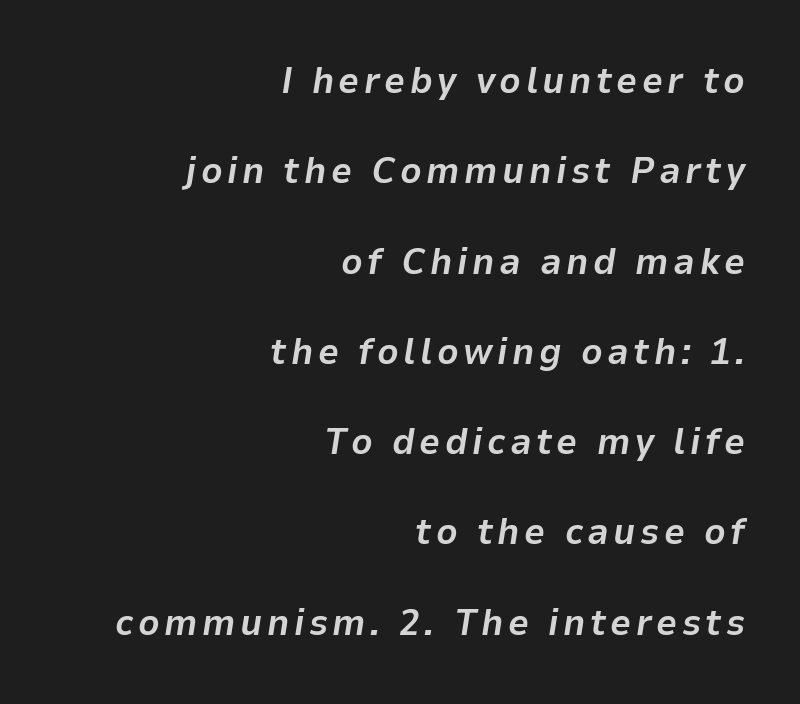
{"italic": "yes", "lean": "right", "slant_degrees": 9, "bold": "yes", "weight": "bold", "width": "normal", "stroke_contrast": "low", "x_height": "medium", "monospaced": "no", "underline": "no", "align": "right", "line_spacing": "loose", "line_spacing_ratio": 2.44, "glyph_px": 37}
